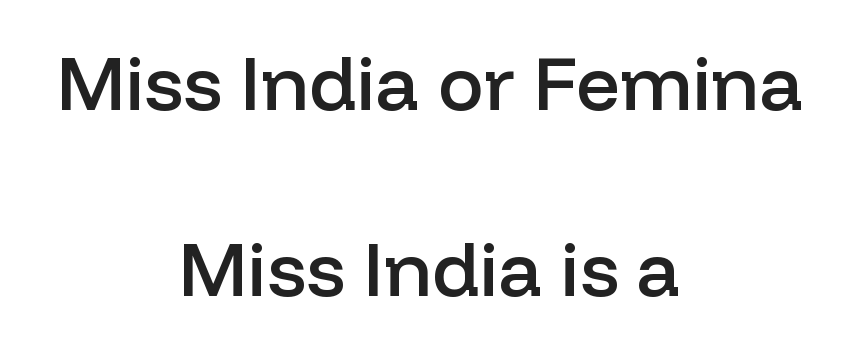
The image shows 76 px semibold sans-serif type, upright; set centered, loose line spacing (2.45x), normal letter spacing, not underlined; low stroke contrast and a medium x-height.
